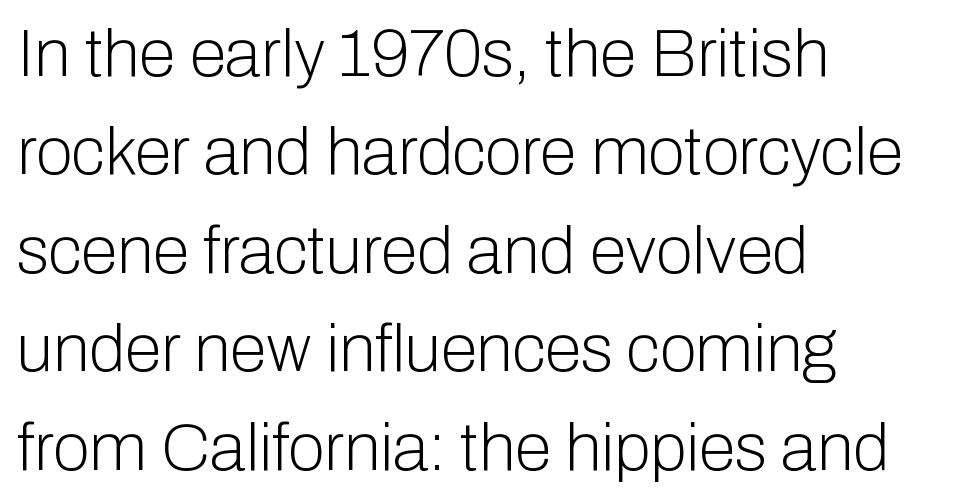
Q: Is the text bold? A: No.
Q: Is the text italic (slanted)? A: No, it is upright.
Q: Is the typeface a serif or a sans-serif typeface? A: Sans-serif.
Q: Is the text underlined? A: No.
Q: How is the paragraph aligned? A: Left-aligned.
Q: Is the spacing between letters normal or unusually wide? A: Normal.
Q: Is the spacing between lines tight, normal or loose? A: Normal.
Q: Width (condensed, normal, or wide)? A: Normal.
Q: Stroke contrast? A: Low.
Q: x-height? A: Medium.
Q: Monospaced? A: No.
